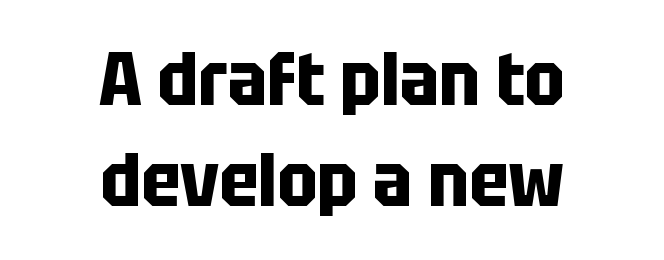
Q: Is the text bold? A: Yes.
Q: Is the text italic (slanted)? A: No, it is upright.
Q: Is the typeface a serif or a sans-serif typeface? A: Sans-serif.
Q: Is the text underlined? A: No.
Q: How is the paragraph aligned? A: Centered.
Q: Is the spacing between letters normal or unusually wide? A: Normal.
Q: Is the spacing between lines tight, normal or loose? A: Normal.
Q: Width (condensed, normal, or wide)? A: Condensed.
Q: Stroke contrast? A: Low.
Q: x-height? A: Large.
Q: Monospaced? A: No.
